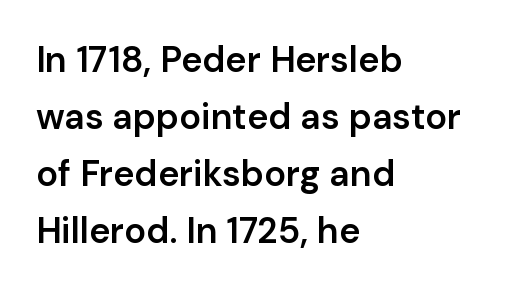
The image shows 36 px semibold sans-serif type, upright; set left-aligned, normal line spacing (1.58x), normal letter spacing, not underlined; low stroke contrast and a medium x-height.
